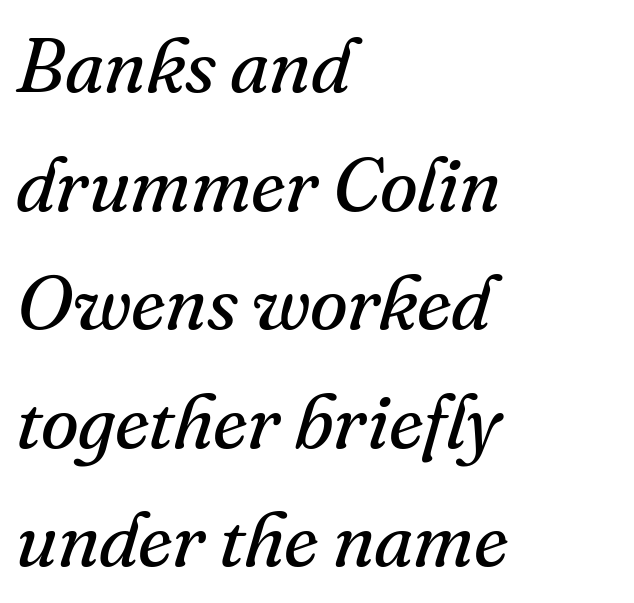
Q: Is the text bold? A: No.
Q: Is the text italic (slanted)? A: Yes, it leans right by about 16 degrees.
Q: Is the typeface a serif or a sans-serif typeface? A: Serif.
Q: Is the text underlined? A: No.
Q: How is the paragraph aligned? A: Left-aligned.
Q: Is the spacing between letters normal or unusually wide? A: Normal.
Q: Is the spacing between lines tight, normal or loose? A: Normal.
Q: Width (condensed, normal, or wide)? A: Normal.
Q: Stroke contrast? A: Medium.
Q: x-height? A: Small.
Q: Monospaced? A: No.
